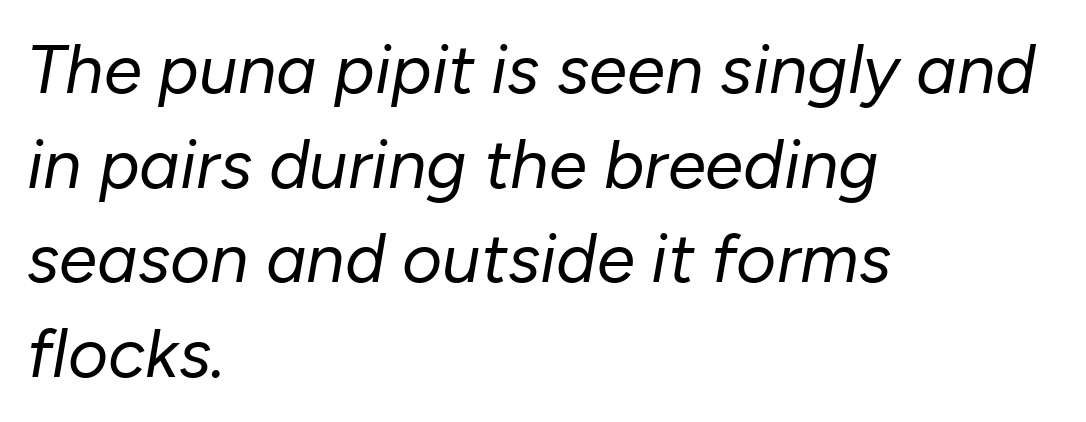
Slant detected: the letters are inclined. In terms of letterspacing, this is plain default setting. A classic flush-left, rag-right setting is used for this passage. Stroke mass is kept to a normal reading level or below. Notice how descenders clear the ascenders below comfortably — that's standard leading.
